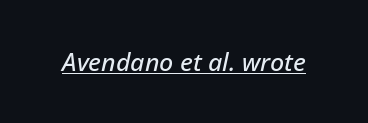
{"italic": "yes", "lean": "right", "slant_degrees": 12, "underline": "yes", "letter_spacing": "normal", "letter_spacing_em": 0.0, "glyph_px": 25}
